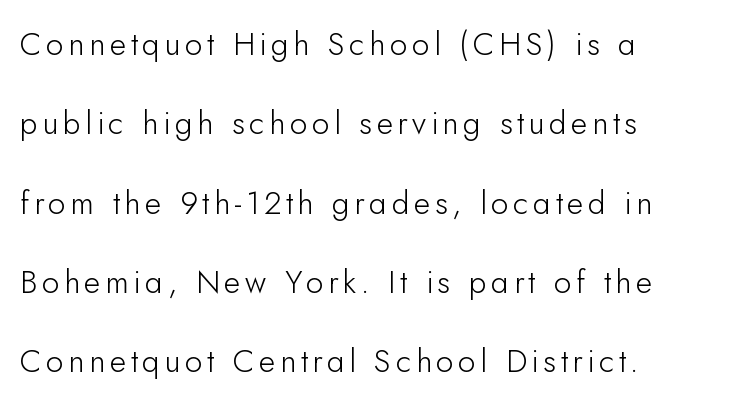
If you drew a line through each stem, it would be perfectly vertical. Summary of weight: not heavy and not bold. The letters advance in unequal steps, a hallmark of proportional type. Typeset ragged right — the left edge is the straight one. No word sits above an underline. To sum up the face: it is a sans, with no serifs.
